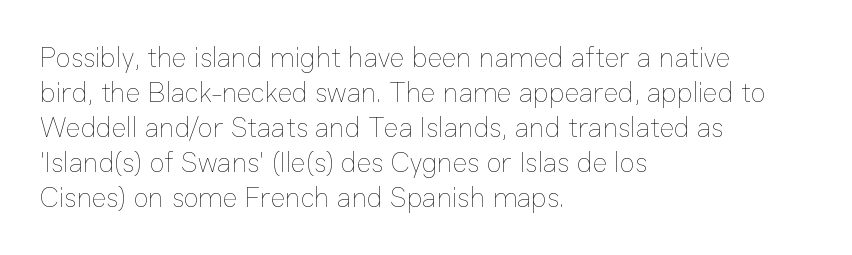
Q: Is the text bold? A: No.
Q: Is the text italic (slanted)? A: No, it is upright.
Q: Is the text underlined? A: No.
Q: How is the paragraph aligned? A: Left-aligned.
Q: Is the spacing between letters normal or unusually wide? A: Normal.
Q: Is the spacing between lines tight, normal or loose? A: Normal.
Q: Width (condensed, normal, or wide)? A: Normal.
Q: Stroke contrast? A: Low.
Q: x-height? A: Medium.
Q: Monospaced? A: No.
